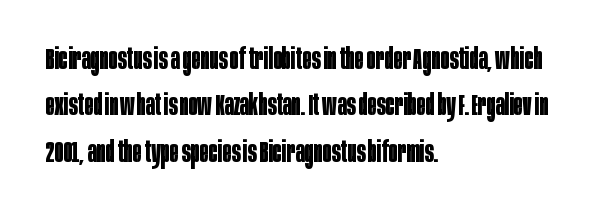
The image shows 30 px bold, condensed sans-serif type, upright; set left-aligned, normal line spacing (1.55x), normal letter spacing, not underlined; low stroke contrast and a large x-height.
